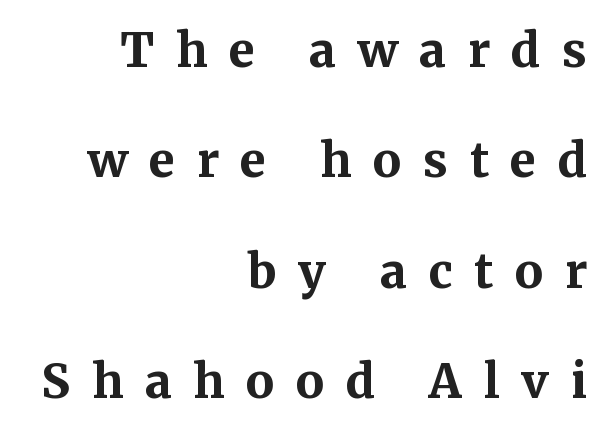
Q: Is the text bold? A: Yes.
Q: Is the text italic (slanted)? A: No, it is upright.
Q: Is the typeface a serif or a sans-serif typeface? A: Serif.
Q: Is the text underlined? A: No.
Q: How is the paragraph aligned? A: Right-aligned.
Q: Is the spacing between letters normal or unusually wide? A: Unusually wide.
Q: Is the spacing between lines tight, normal or loose? A: Loose.
Q: Width (condensed, normal, or wide)? A: Normal.
Q: Stroke contrast? A: Medium.
Q: x-height? A: Medium.
Q: Monospaced? A: No.
